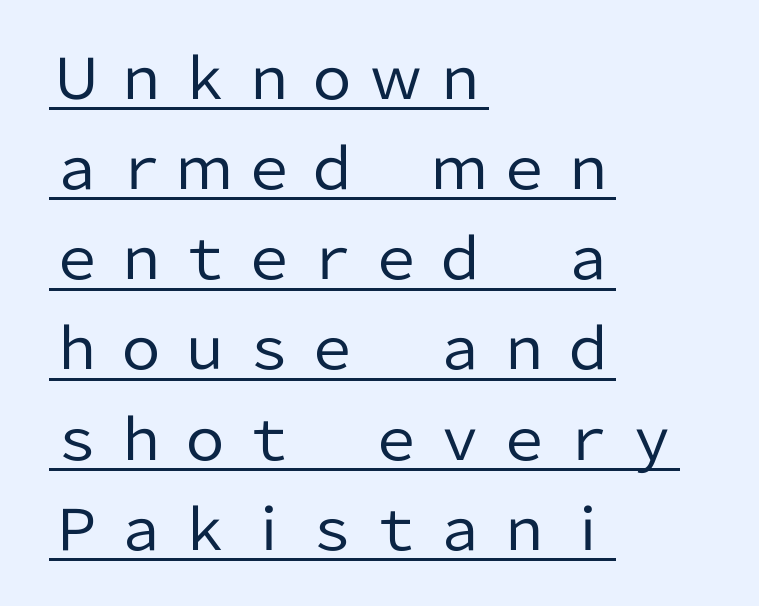
Q: Is the text bold? A: No.
Q: Is the text italic (slanted)? A: No, it is upright.
Q: Is the typeface a serif or a sans-serif typeface? A: Sans-serif.
Q: Is the text underlined? A: Yes.
Q: How is the paragraph aligned? A: Left-aligned.
Q: Is the spacing between lines tight, normal or loose? A: Normal.
Q: Width (condensed, normal, or wide)? A: Normal.
Q: Stroke contrast? A: Low.
Q: x-height? A: Medium.
Q: Monospaced? A: No.
